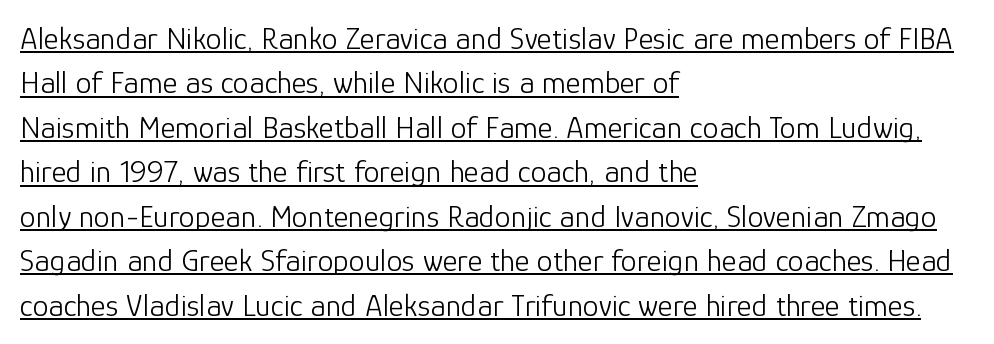
The image shows 32 px light sans-serif type, upright; set left-aligned, normal line spacing (1.39x), normal letter spacing, underlined; low stroke contrast and a medium x-height.
